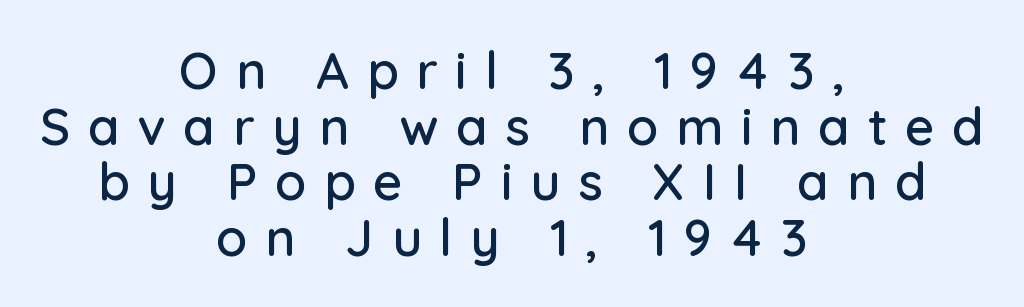
Q: Is the text italic (slanted)? A: No, it is upright.
Q: Is the typeface a serif or a sans-serif typeface? A: Sans-serif.
Q: Is the text underlined? A: No.
Q: How is the paragraph aligned? A: Centered.
Q: Is the spacing between letters normal or unusually wide? A: Unusually wide.
Q: Is the spacing between lines tight, normal or loose? A: Tight.
Q: Width (condensed, normal, or wide)? A: Normal.
Q: Stroke contrast? A: Low.
Q: x-height? A: Medium.
Q: Monospaced? A: No.
